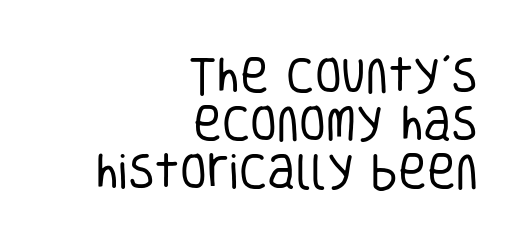
Q: Is the text bold? A: No.
Q: Is the text italic (slanted)? A: No, it is upright.
Q: Is the typeface a serif or a sans-serif typeface? A: Sans-serif.
Q: Is the text underlined? A: No.
Q: How is the paragraph aligned? A: Right-aligned.
Q: Is the spacing between letters normal or unusually wide? A: Normal.
Q: Width (condensed, normal, or wide)? A: Condensed.
Q: Stroke contrast? A: Low.
Q: x-height? A: Large.
Q: Monospaced? A: No.
